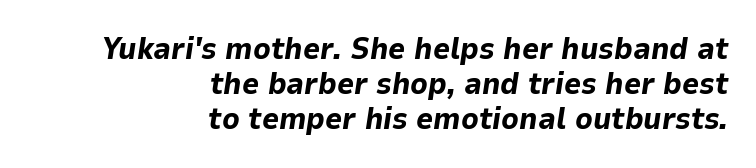
The passage is arranged like a letterhead date or caption credit — flush right. Tall strokes in this sample are angled rather than plumb. Summary of weight: heavy, a full bold. The specimen omits any rule beneath the text block's lines. Nothing unusual about the tracking: characters are spaced as the font intends.
